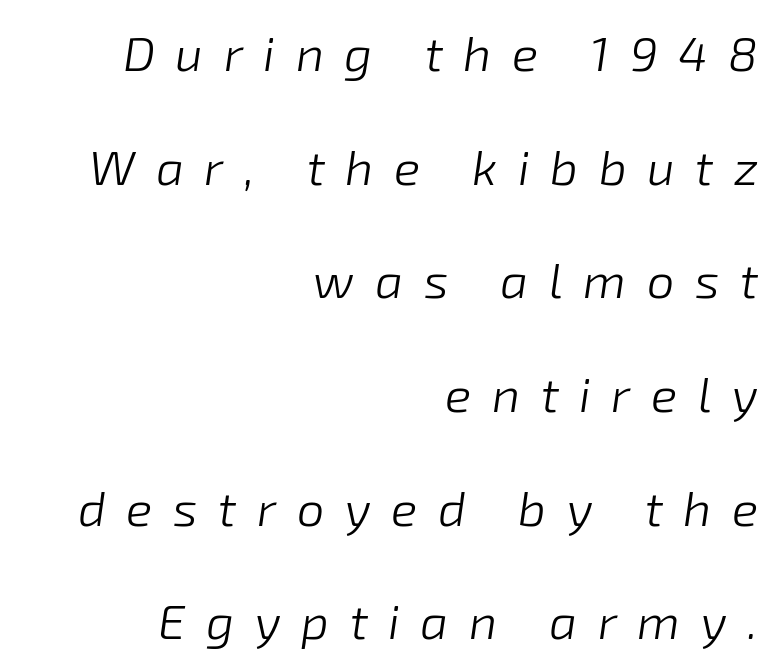
The image shows 49 px light type, italic (leaning right); set right-aligned, loose line spacing (2.32x), unusually wide letter spacing (+0.42 em), not underlined; low stroke contrast and a medium x-height.
